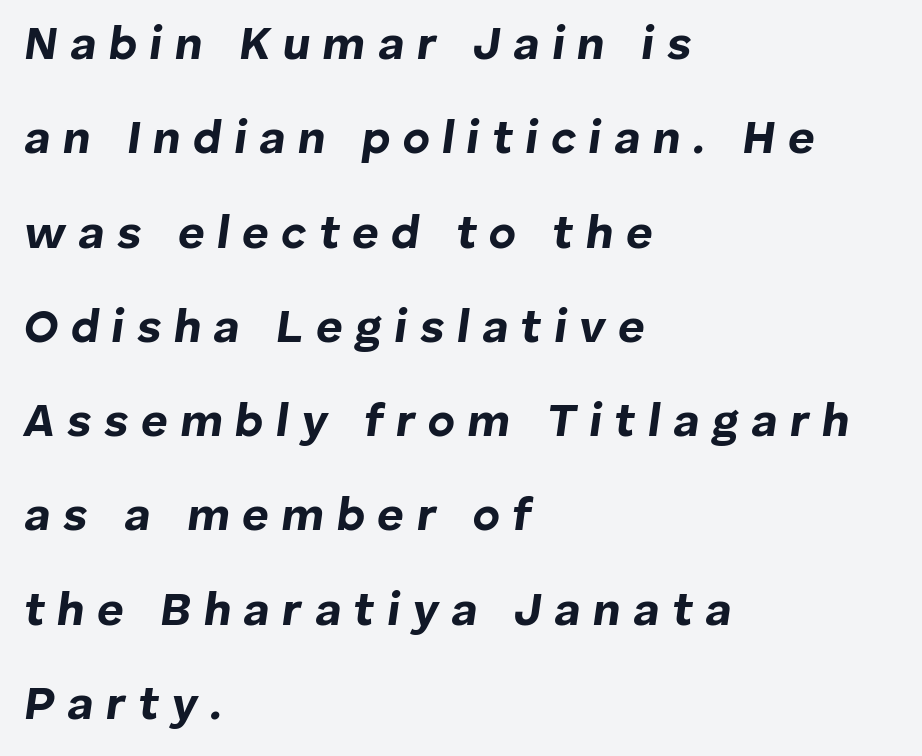
{"italic": "yes", "lean": "right", "slant_degrees": 8, "bold": "yes", "weight": "bold", "width": "normal", "stroke_contrast": "low", "x_height": "medium", "monospaced": "no", "underline": "no", "align": "left", "line_spacing": "loose", "line_spacing_ratio": 2.05, "letter_spacing": "wide", "letter_spacing_em": 0.27, "glyph_px": 46}
